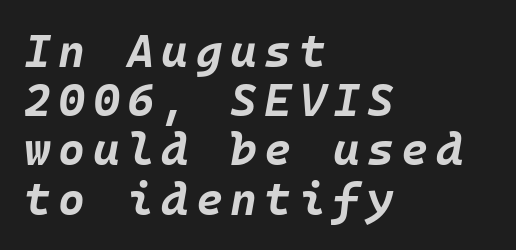
Is the type slanted? Yes — the strokes lean at a clear angle. Strong, thick strokes mark this as bold type. Reading down the column, the eye jumps only a short way to each next line. Leftover space on each line is placed entirely after the last word. Clear beneath every line of the passage.
